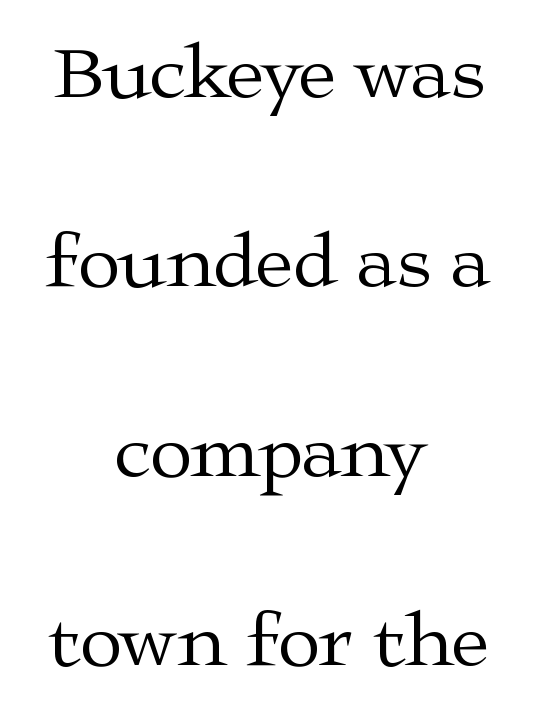
Any mark beneath the type? The region is blank. Tracking here is standard; glyphs follow each other at the usual distance. This rendering uses center alignment, leaving both contours irregular but symmetric. The characters display serif detailing at their extremities. Weight: in the light-to-regular range.
